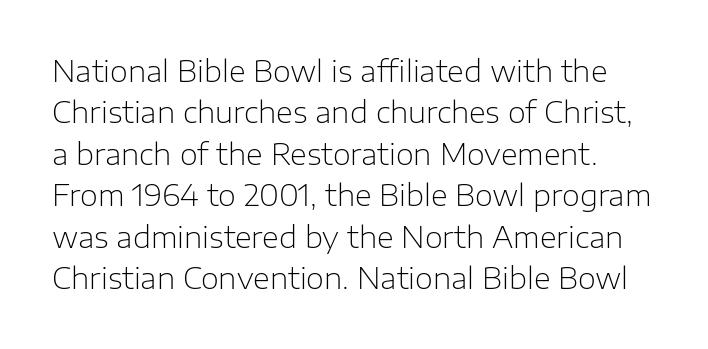
Q: Is the text bold? A: No.
Q: Is the text italic (slanted)? A: No, it is upright.
Q: Is the typeface a serif or a sans-serif typeface? A: Sans-serif.
Q: Is the text underlined? A: No.
Q: Is the spacing between letters normal or unusually wide? A: Normal.
Q: Is the spacing between lines tight, normal or loose? A: Normal.
Q: Width (condensed, normal, or wide)? A: Normal.
Q: Stroke contrast? A: Low.
Q: x-height? A: Medium.
Q: Monospaced? A: No.
